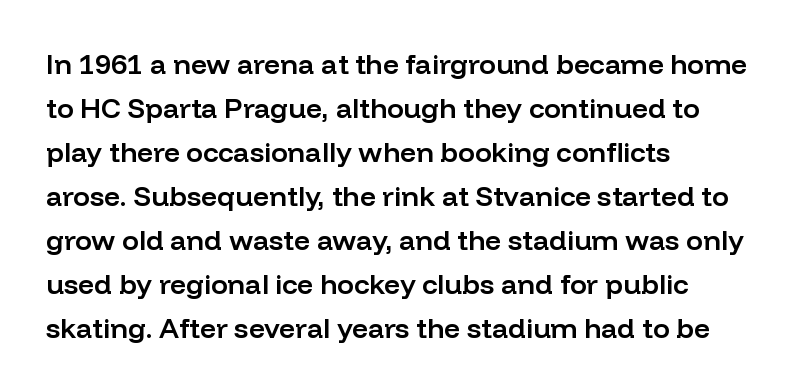
{"serif": "no", "italic": "no", "bold": "semi", "weight": "semibold", "width": "normal", "stroke_contrast": "low", "x_height": "medium", "monospaced": "no", "underline": "no", "align": "left", "line_spacing": "normal", "line_spacing_ratio": 1.57, "letter_spacing": "normal", "letter_spacing_em": 0.0, "glyph_px": 28}
